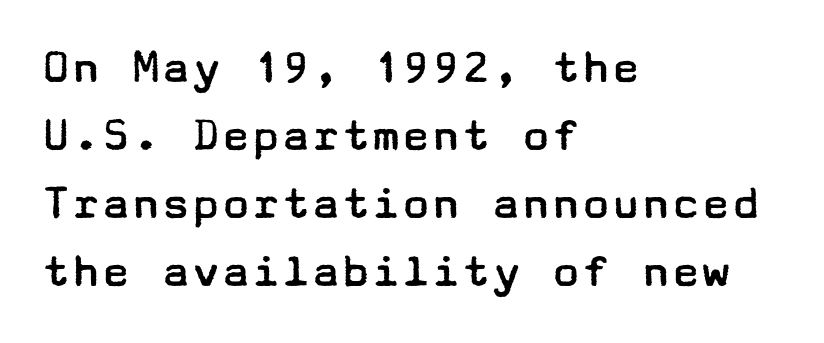
The image shows 50 px regular-weight, wide sans-serif type, upright; set left-aligned, normal line spacing (1.36x), normal letter spacing, not underlined; low stroke contrast and a medium x-height.
